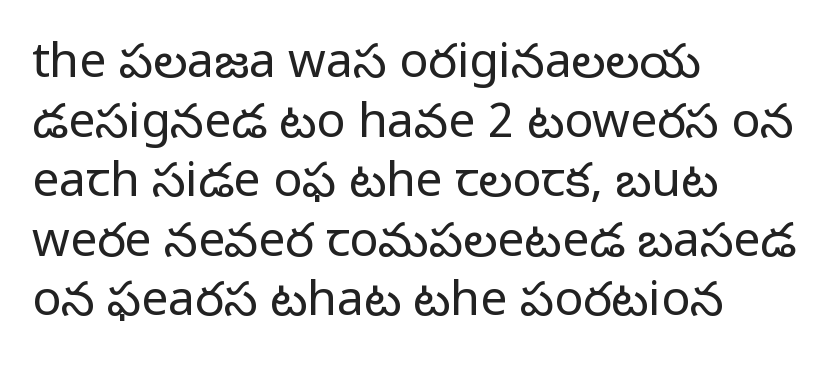
The image shows 48 px regular-weight sans-serif type, upright; set left-aligned, line spacing 1.24x, normal letter spacing, not underlined; low stroke contrast and a medium x-height.
